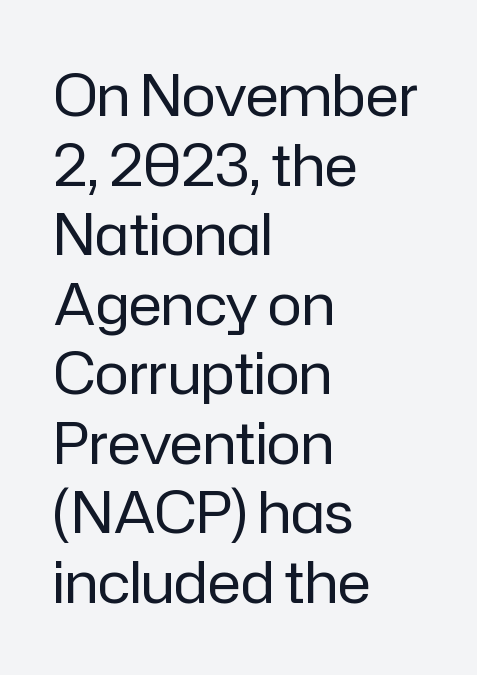
{"serif": "no", "italic": "no", "bold": "no", "weight": "regular", "width": "normal", "stroke_contrast": "low", "x_height": "medium", "monospaced": "no", "underline": "no", "align": "left", "line_spacing_ratio": 1.22, "letter_spacing": "normal", "letter_spacing_em": 0.0, "glyph_px": 57}
